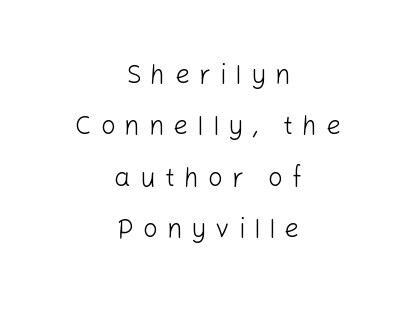
{"italic": "no", "bold": "no", "underline": "no", "align": "center", "line_spacing": "loose", "line_spacing_ratio": 1.98, "letter_spacing": "wide", "letter_spacing_em": 0.35, "glyph_px": 26}
